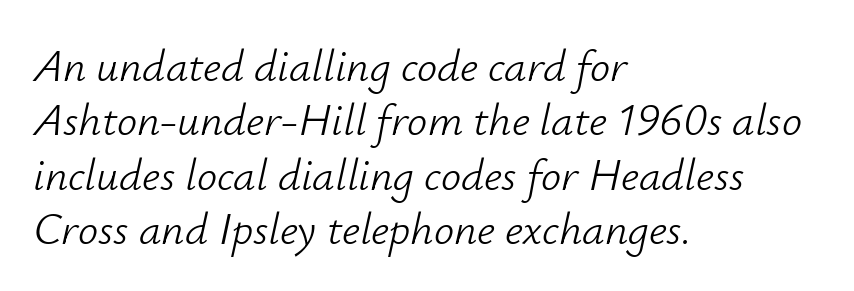
{"italic": "yes", "lean": "right", "slant_degrees": 12, "bold": "no", "weight": "light", "width": "normal", "stroke_contrast": "low", "x_height": "small", "monospaced": "no", "underline": "no", "align": "left", "line_spacing_ratio": 1.21, "letter_spacing": "normal", "letter_spacing_em": 0.0, "glyph_px": 45}
